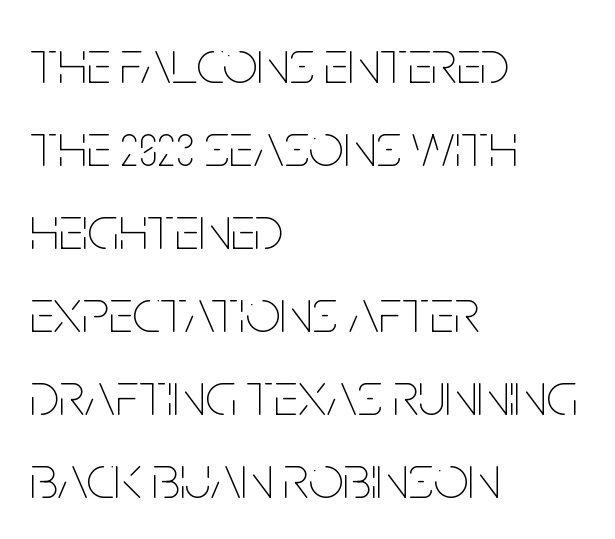
{"italic": "no", "bold": "no", "weight": "thin", "width": "condensed", "stroke_contrast": "low", "x_height": "large", "monospaced": "no", "underline": "no", "align": "left", "line_spacing": "normal", "line_spacing_ratio": 1.34, "letter_spacing": "normal", "letter_spacing_em": 0.0, "glyph_px": 62}
